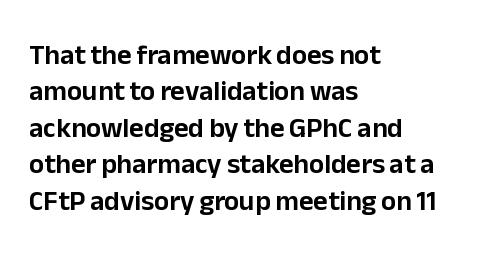
The image shows 28 px sans-serif type, upright; set left-aligned, normal line spacing (1.3x), normal letter spacing, not underlined; low stroke contrast and a medium x-height.
